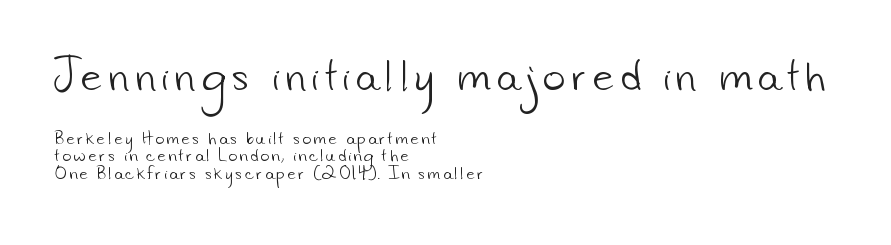
Q: Is the text bold? A: No.
Q: Is the typeface a serif or a sans-serif typeface? A: Sans-serif.
Q: Is the text underlined? A: No.
Q: How is the paragraph aligned? A: Left-aligned.
Q: Which block of text is set in a larger size, the first (top) or the second (bottom)? A: The first (top) one.
Q: Width (condensed, normal, or wide)? A: Normal.
Q: Stroke contrast? A: Low.
Q: x-height? A: Small.
Q: Monospaced? A: No.
